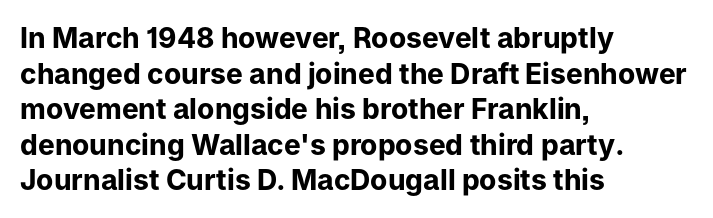
The image shows 28 px bold sans-serif type, upright; set left-aligned, normal line spacing (1.27x), normal letter spacing, not underlined; low stroke contrast and a medium x-height.
